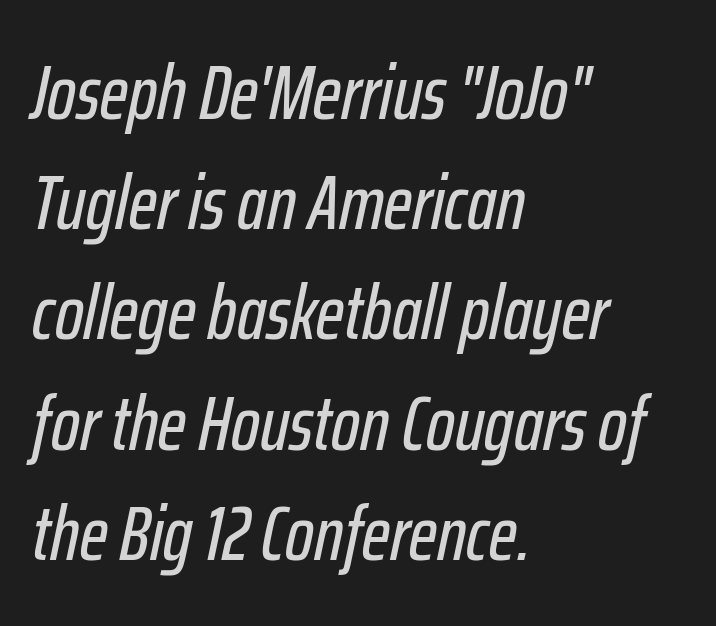
Underlining? Definitely not there. Here the designer chose a conventional face with non-uniform glyph widths. The passage is arranged the way most books set body copy — flush left. Default kerning and tracking; the words read as compact shapes. The vertical gap from one line to the next is medium. This is oblique type, the kind used for emphasis or titles.
